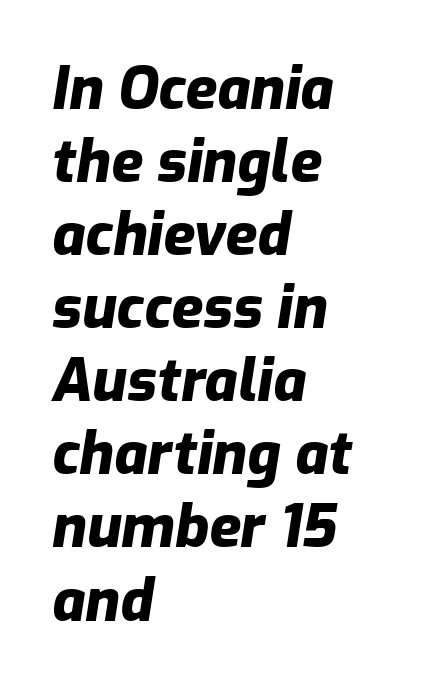
{"italic": "yes", "lean": "right", "slant_degrees": 9, "bold": "yes", "weight": "heavy", "width": "normal", "stroke_contrast": "low", "x_height": "medium", "monospaced": "no", "underline": "no", "align": "left", "line_spacing": "normal", "line_spacing_ratio": 1.26, "letter_spacing": "normal", "letter_spacing_em": 0.0, "glyph_px": 58}
